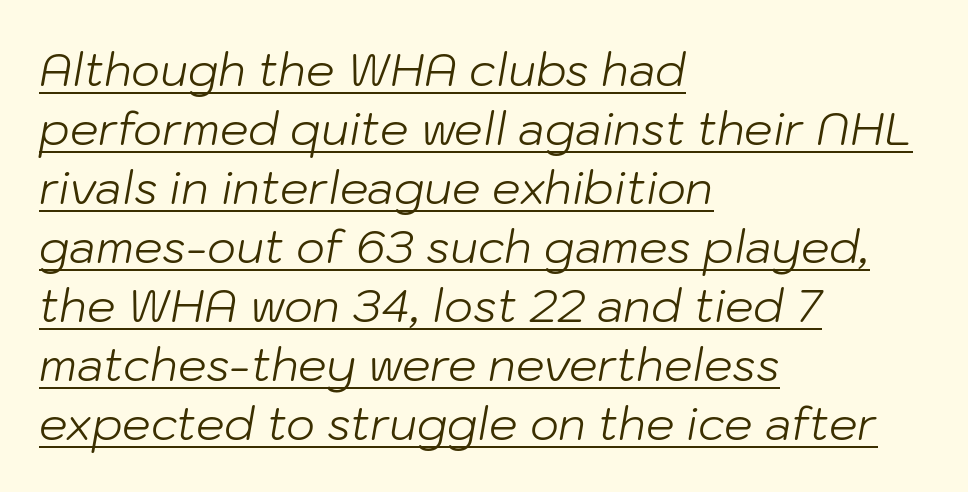
The image shows 45 px light type, italic (leaning right); set left-aligned, normal line spacing (1.31x), normal letter spacing, underlined; low stroke contrast and a medium x-height.
